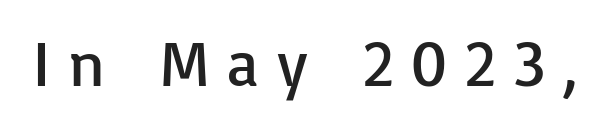
The image shows 64 px regular-weight sans-serif type, upright; set unusually wide letter spacing (+0.29 em), not underlined; low stroke contrast and a medium x-height.
